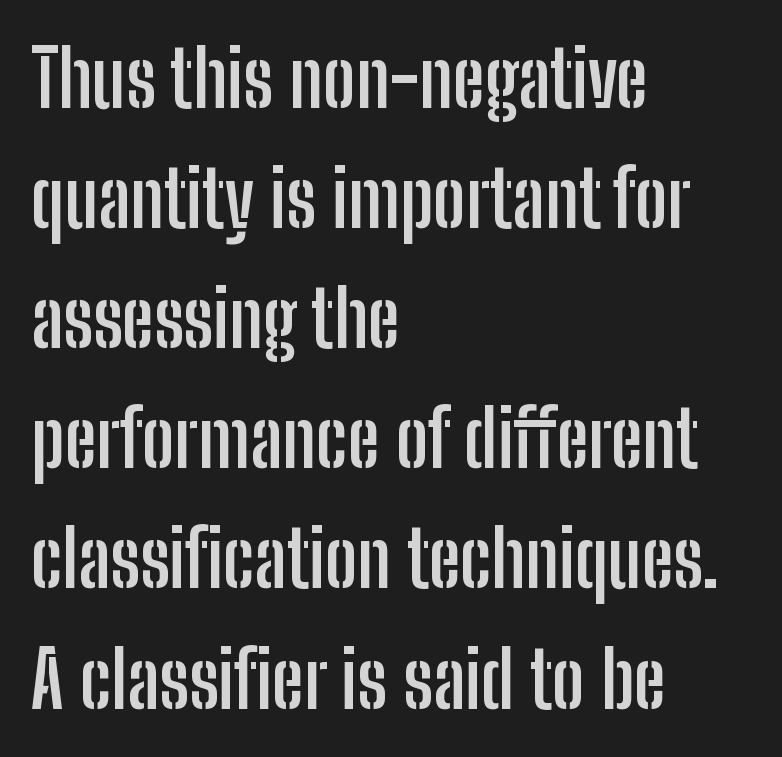
The image shows 78 px semibold, condensed sans-serif type, upright; set left-aligned, normal line spacing (1.54x), normal letter spacing, not underlined; low stroke contrast and a medium x-height.
